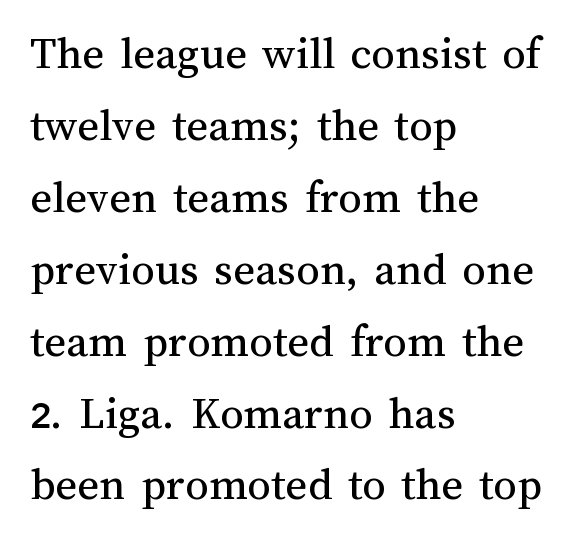
{"italic": "no", "bold": "no", "weight": "regular", "width": "normal", "stroke_contrast": "medium", "x_height": "medium", "monospaced": "no", "underline": "no", "align": "left", "line_spacing": "normal", "line_spacing_ratio": 1.53, "letter_spacing": "normal", "letter_spacing_em": 0.0, "glyph_px": 47}
